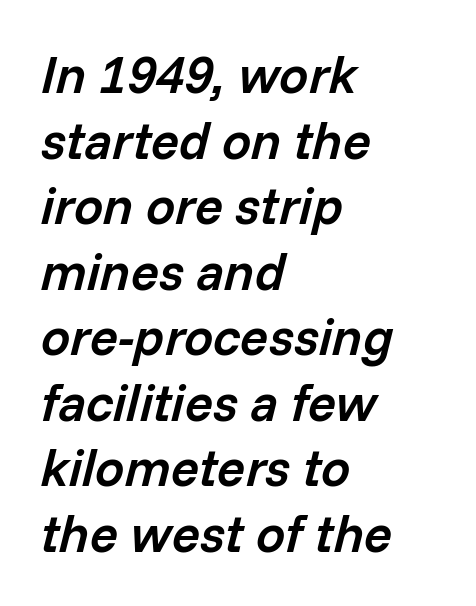
The image shows 52 px semibold type, italic (leaning right); set left-aligned, normal line spacing (1.26x), normal letter spacing, not underlined; low stroke contrast and a medium x-height.
